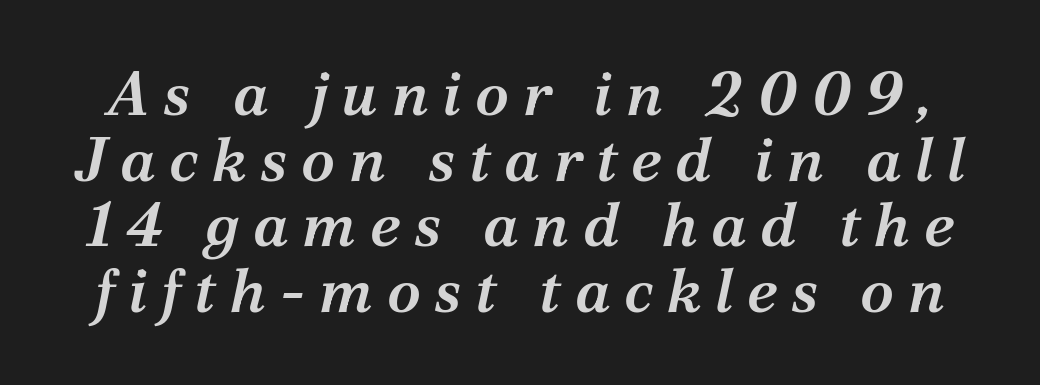
Q: Is the text bold? A: Semi-bold.
Q: Is the text italic (slanted)? A: Yes, it leans right by about 12 degrees.
Q: Is the typeface a serif or a sans-serif typeface? A: Serif.
Q: Is the text underlined? A: No.
Q: Is the spacing between letters normal or unusually wide? A: Unusually wide.
Q: Is the spacing between lines tight, normal or loose? A: Tight.
Q: Width (condensed, normal, or wide)? A: Normal.
Q: Stroke contrast? A: Medium.
Q: x-height? A: Medium.
Q: Monospaced? A: No.
